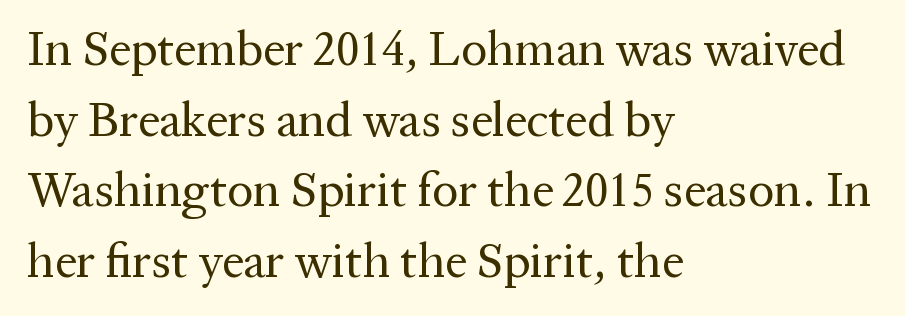
The image shows 49 px regular-weight serif type, upright; set left-aligned, normal line spacing (1.44x), normal letter spacing, not underlined; medium stroke contrast and a medium x-height.
